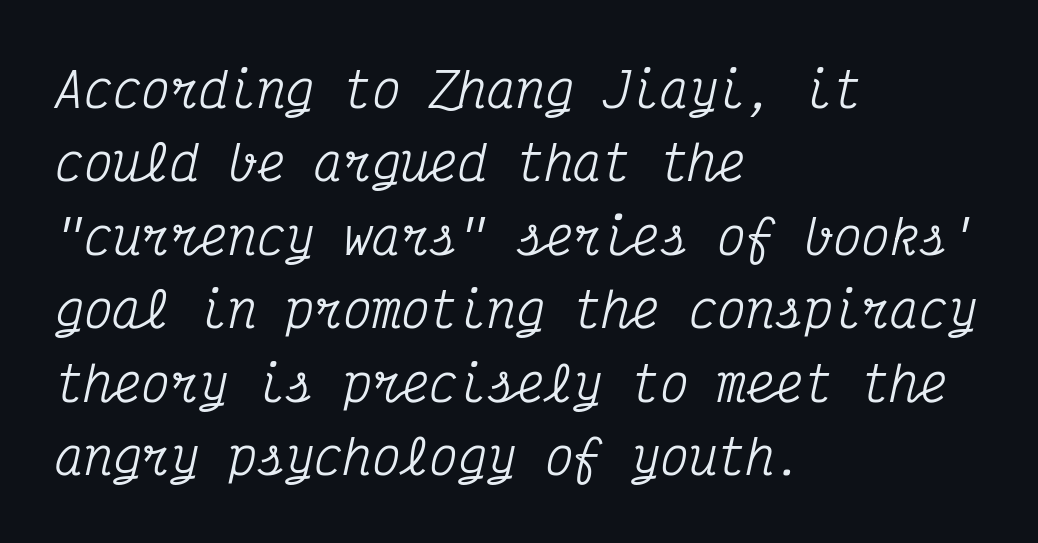
{"serif": "yes", "italic": "yes", "lean": "right", "slant_degrees": 12, "width": "condensed", "stroke_contrast": "medium", "x_height": "medium", "monospaced": "yes", "underline": "no", "align": "left", "line_spacing": "normal", "line_spacing_ratio": 1.53, "letter_spacing": "normal", "letter_spacing_em": 0.0, "glyph_px": 48}
